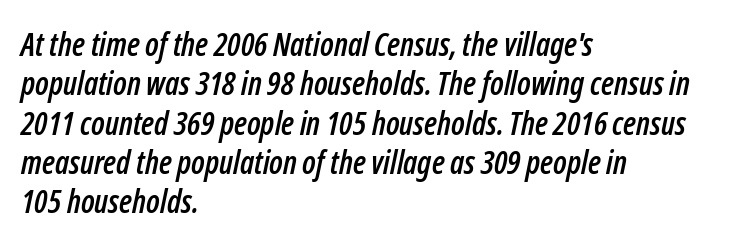
You could call the tracking neutral — neither tight nor loose. The passage shown is typed in a proportional face where columns would drift. Looking at the ascenders, they clearly lean. One-word summary of the alignment: left. The foot of each line stays bare and open.
